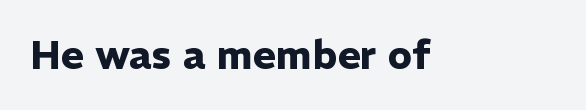
Q: Is the text bold? A: Yes.
Q: Is the text italic (slanted)? A: No, it is upright.
Q: Is the typeface a serif or a sans-serif typeface? A: Sans-serif.
Q: Is the text underlined? A: No.
Q: Is the spacing between letters normal or unusually wide? A: Normal.
Q: Width (condensed, normal, or wide)? A: Normal.
Q: Stroke contrast? A: Low.
Q: x-height? A: Medium.
Q: Monospaced? A: No.
